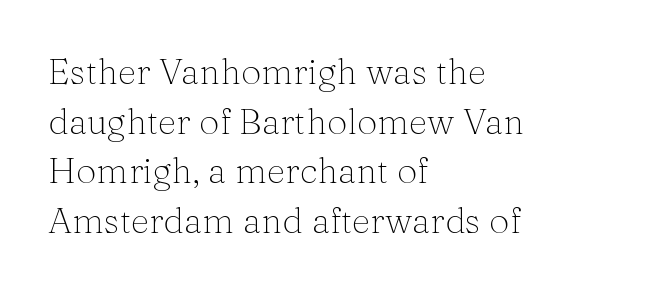
The ragged edge is on the right, which tells us the setting is flush left. In terms of letterform style, serifs are clearly present. Interline gaps are of average width in this sample. The letters sit at their default tracking, neither squeezed nor spread.
